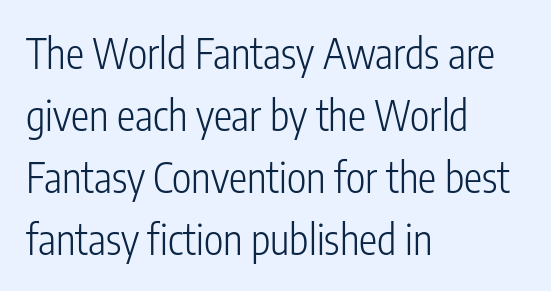
Q: Is the text bold? A: No.
Q: Is the text italic (slanted)? A: No, it is upright.
Q: Is the typeface a serif or a sans-serif typeface? A: Sans-serif.
Q: Is the text underlined? A: No.
Q: How is the paragraph aligned? A: Left-aligned.
Q: Is the spacing between letters normal or unusually wide? A: Normal.
Q: Is the spacing between lines tight, normal or loose? A: Normal.
Q: Width (condensed, normal, or wide)? A: Condensed.
Q: Stroke contrast? A: Low.
Q: x-height? A: Medium.
Q: Monospaced? A: No.
